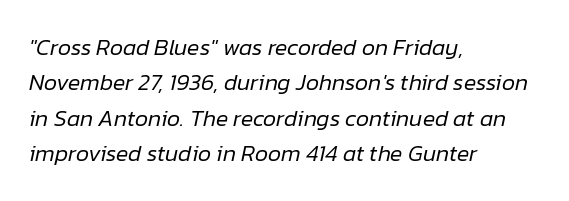
These lines stack with their left ends in a neat column. Honestly, the letter spacing is just normal — you wouldn't notice it. The space directly below the letters is spotless. The typesetting does not lean heavy: it is not bold. The passage shown stacks its lines at a standard gap.
